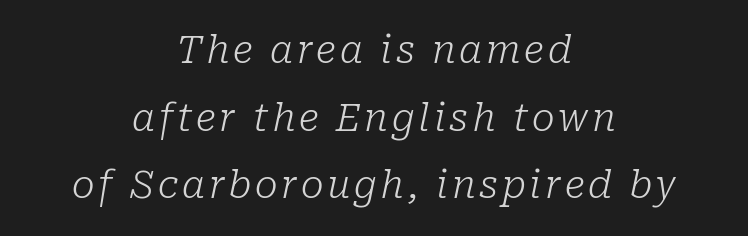
Spacing verdict: proportional, widths tailored to each character. Does the type have serifs? Yes, each stem ends in a small foot. The typeface has the unassuming heft of standard copy or less. Plain, unruled lines of type. Horizontal alignment here is central, giving a formal, balanced look.
